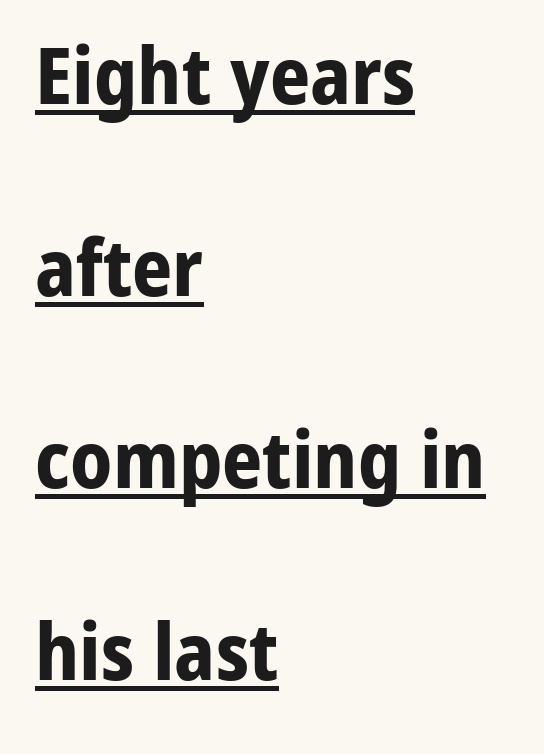
The image shows 79 px bold sans-serif type, upright; set left-aligned, loose line spacing (2.43x), normal letter spacing, underlined; low stroke contrast and a medium x-height.
